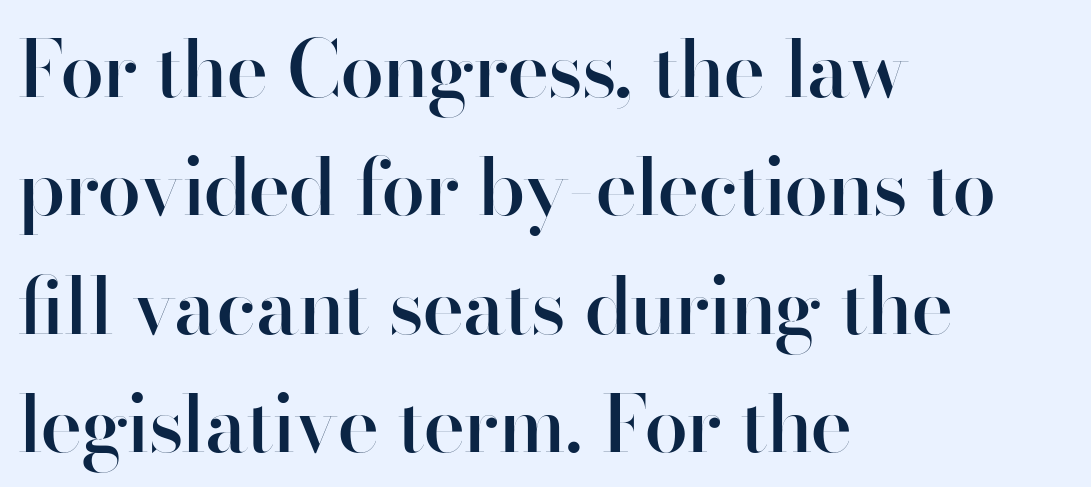
Q: Is the text bold? A: Semi-bold.
Q: Is the text italic (slanted)? A: No, it is upright.
Q: Is the typeface a serif or a sans-serif typeface? A: Sans-serif.
Q: Is the text underlined? A: No.
Q: How is the paragraph aligned? A: Left-aligned.
Q: Is the spacing between letters normal or unusually wide? A: Normal.
Q: Is the spacing between lines tight, normal or loose? A: Normal.
Q: Width (condensed, normal, or wide)? A: Normal.
Q: Stroke contrast? A: High.
Q: x-height? A: Small.
Q: Monospaced? A: No.
